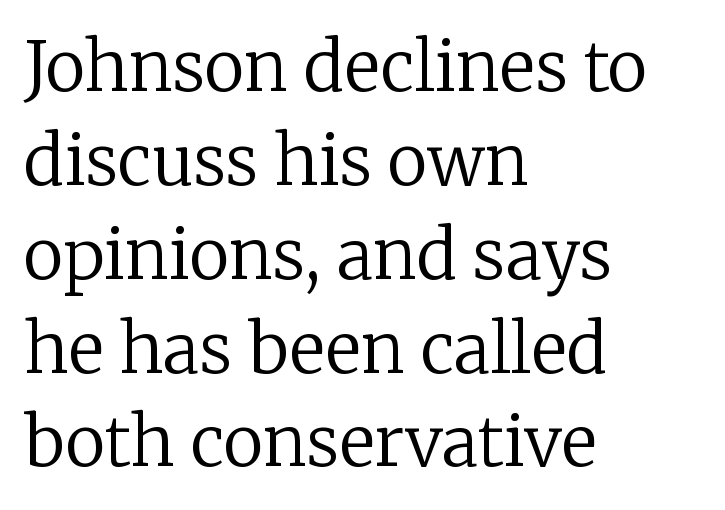
{"serif": "yes", "italic": "no", "bold": "no", "weight": "regular", "width": "normal", "stroke_contrast": "low", "x_height": "medium", "monospaced": "no", "underline": "no", "align": "left", "line_spacing": "normal", "line_spacing_ratio": 1.38, "letter_spacing": "normal", "letter_spacing_em": 0.0, "glyph_px": 68}
